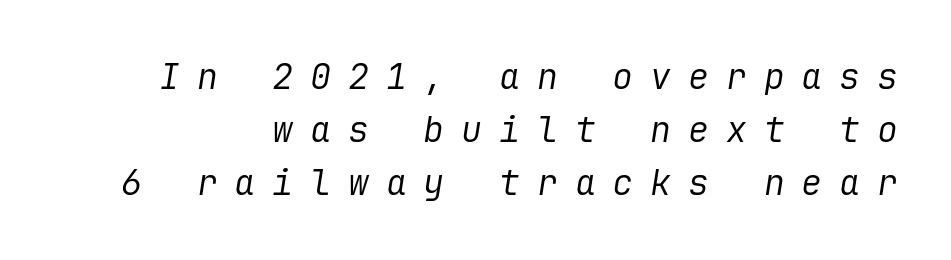
The image shows 35 px regular-weight type, italic (leaning right); set normal line spacing (1.52x), unusually wide letter spacing (+0.48 em), not underlined; low stroke contrast and a medium x-height.
